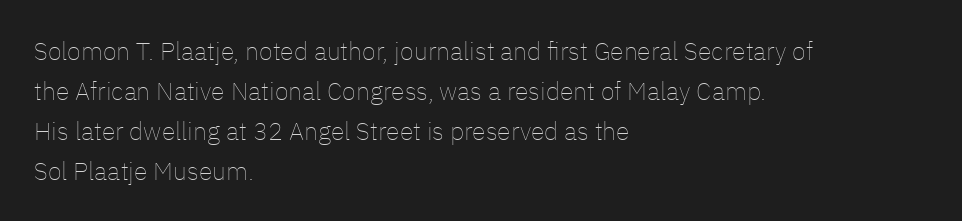
The area under the type is left untouched. A typesetter would mark this as roman, not italic. What's the leading like? Ordinary, nothing unusual. A typesetter would call this zero additional tracking. Which margin do the lines hug? The left one — the right edge is uneven. The cut favours lightness, reaching ordinary text weight at its darkest.
